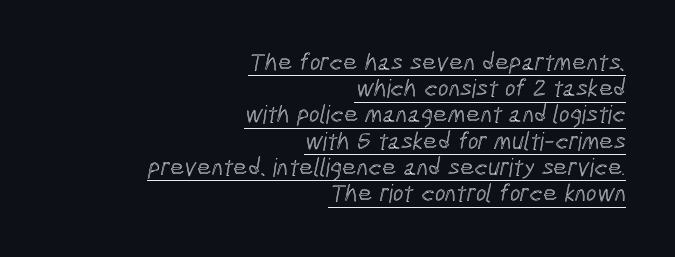
The image shows 25 px text type; set right-aligned, tight line spacing (1.05x), normal letter spacing, underlined.
